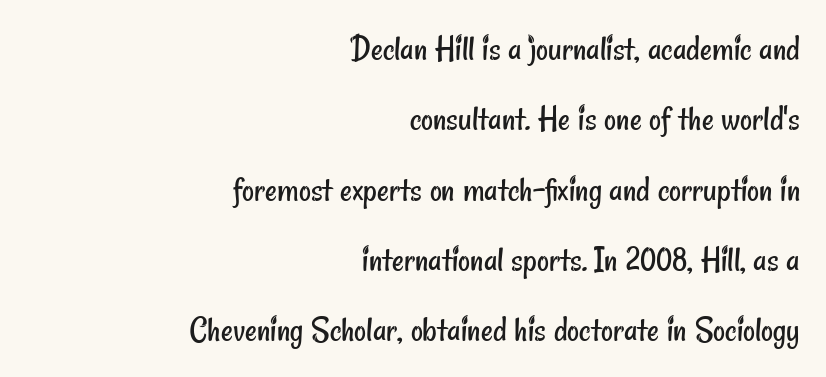
Q: Is the text bold? A: No.
Q: Is the typeface a serif or a sans-serif typeface? A: Sans-serif.
Q: Is the text underlined? A: No.
Q: How is the paragraph aligned? A: Right-aligned.
Q: Is the spacing between letters normal or unusually wide? A: Normal.
Q: Is the spacing between lines tight, normal or loose? A: Loose.
Q: Width (condensed, normal, or wide)? A: Condensed.
Q: Stroke contrast? A: Low.
Q: x-height? A: Small.
Q: Monospaced? A: No.
